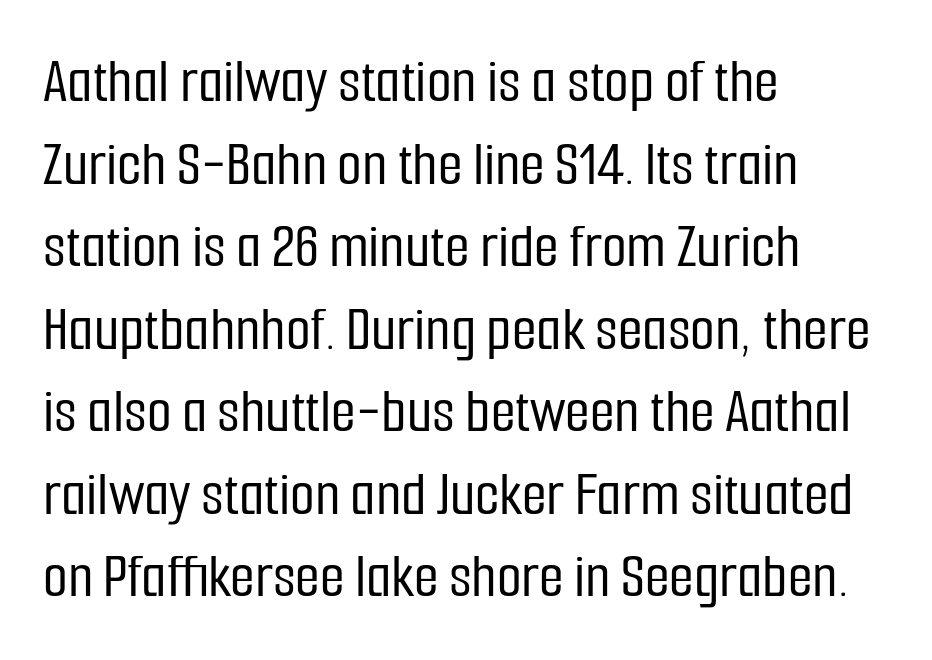
The letters advance in unequal steps, a hallmark of proportional type. The lettering stays uniformly vertical, giving the passage a roman look. Glance below the letters and you will spot only blank space. Normally led — the rows are evenly, conventionally spaced. You can tell from the bare stems that sans-serif type was used. Students, note that the glyphs here touch the page at normal intervals.
